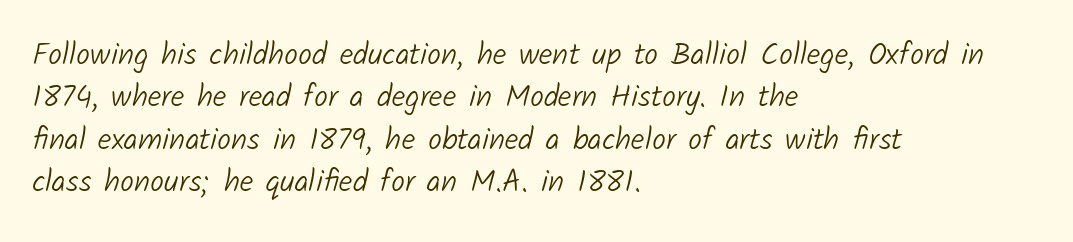
Q: Is the text bold? A: No.
Q: Is the typeface a serif or a sans-serif typeface? A: Sans-serif.
Q: Is the text underlined? A: No.
Q: How is the paragraph aligned? A: Left-aligned.
Q: Is the spacing between letters normal or unusually wide? A: Normal.
Q: Is the spacing between lines tight, normal or loose? A: Normal.
Q: Width (condensed, normal, or wide)? A: Normal.
Q: Stroke contrast? A: Low.
Q: x-height? A: Medium.
Q: Monospaced? A: No.
